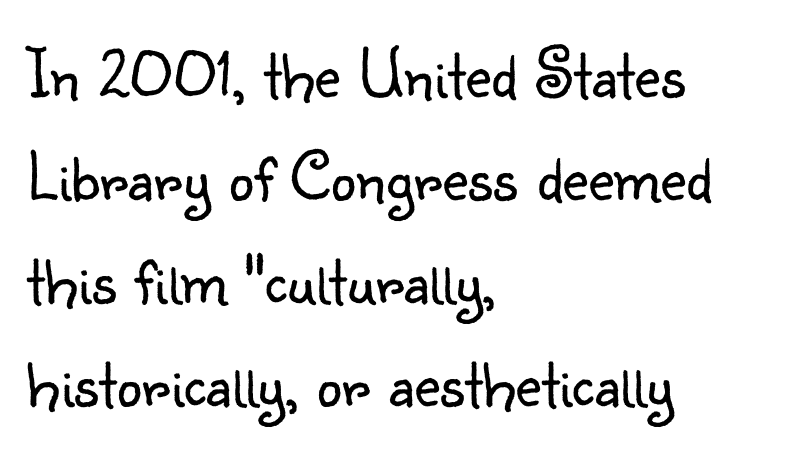
The image shows 71 px light sans-serif type, upright; set left-aligned, normal line spacing (1.45x), normal letter spacing, not underlined; low stroke contrast and a small x-height.
